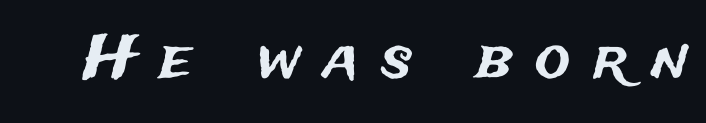
The image shows 59 px sans-serif type; set unusually wide letter spacing (+0.39 em), not underlined; medium stroke contrast and a medium x-height.
